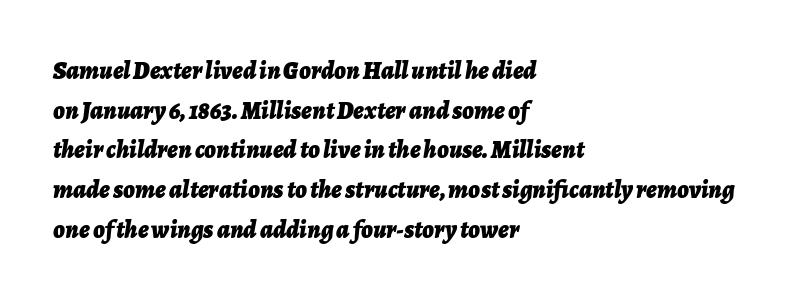
Underline: absent. The rag falls on the right side of this text block. This is heavy type, rendered in bold. The horizontal fit of the characters is conventional and even. The designer left line spacing at the default. The whole block is typeset with a tilt.
